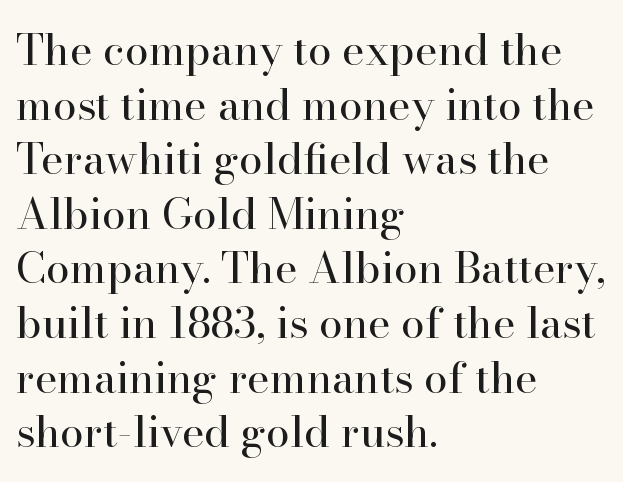
Q: Is the text bold? A: No.
Q: Is the text italic (slanted)? A: No, it is upright.
Q: Is the typeface a serif or a sans-serif typeface? A: Serif.
Q: Is the text underlined? A: No.
Q: How is the paragraph aligned? A: Left-aligned.
Q: Is the spacing between letters normal or unusually wide? A: Normal.
Q: Is the spacing between lines tight, normal or loose? A: Normal.
Q: Width (condensed, normal, or wide)? A: Normal.
Q: Stroke contrast? A: High.
Q: x-height? A: Small.
Q: Monospaced? A: No.
